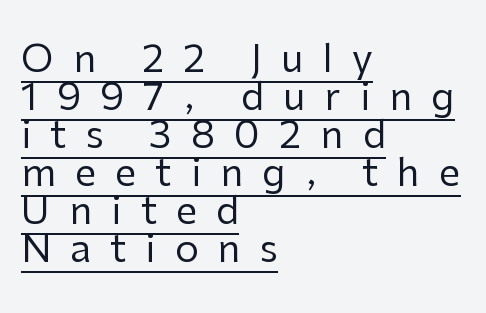
Honestly, the letter spacing is so wide it's the main thing you notice. The letters advance in unequal steps, a hallmark of proportional type. All the whitespace from short lines collects on the right. You can tell it's not italic because the verticals are truly vertical. This rendering employs a face without finishing strokes, i.e., a sans-serif.
